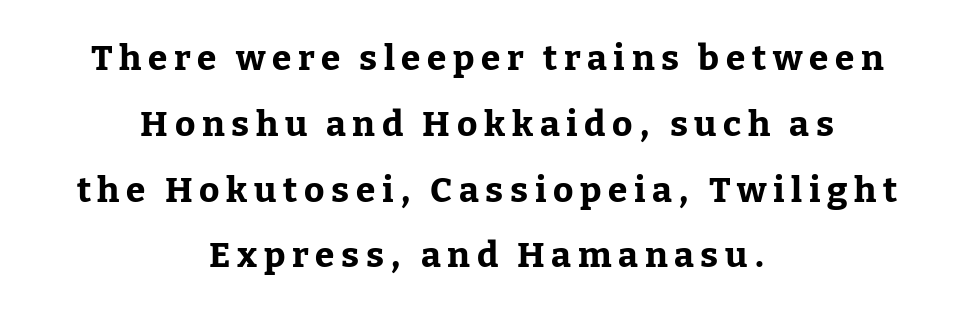
The image shows 35 px bold serif type, upright; set centered, line spacing 1.88x, not underlined; low stroke contrast and a medium x-height.
